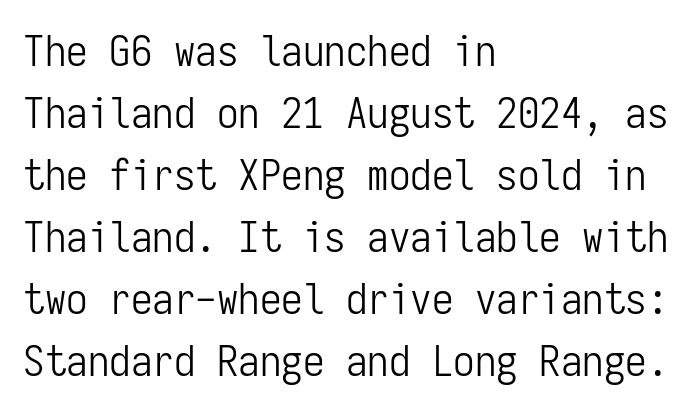
{"serif": "no", "italic": "no", "bold": "no", "weight": "light", "width": "condensed", "stroke_contrast": "low", "x_height": "medium", "monospaced": "yes", "underline": "no", "align": "left", "line_spacing": "normal", "line_spacing_ratio": 1.44, "letter_spacing": "normal", "letter_spacing_em": 0.0, "glyph_px": 43}
